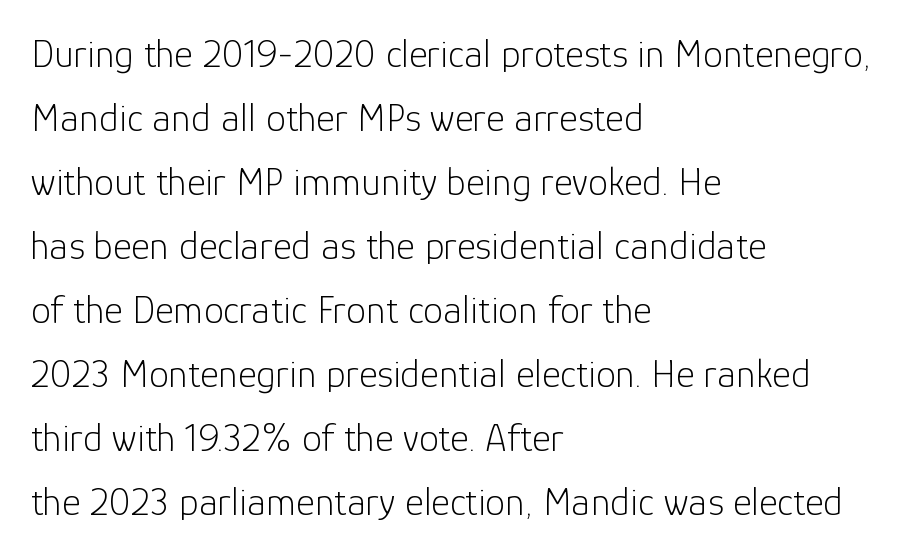
Q: Is the text bold? A: No.
Q: Is the text italic (slanted)? A: No, it is upright.
Q: Is the typeface a serif or a sans-serif typeface? A: Sans-serif.
Q: Is the text underlined? A: No.
Q: How is the paragraph aligned? A: Left-aligned.
Q: Is the spacing between letters normal or unusually wide? A: Normal.
Q: Is the spacing between lines tight, normal or loose? A: Normal.
Q: Width (condensed, normal, or wide)? A: Normal.
Q: Stroke contrast? A: Low.
Q: x-height? A: Medium.
Q: Monospaced? A: No.
